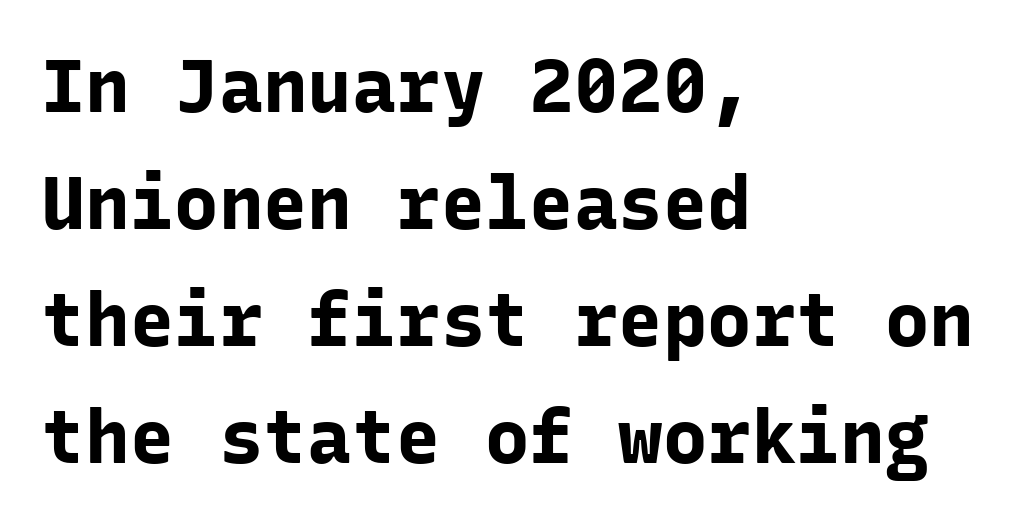
The image shows 74 px bold sans-serif type, upright, monospaced; set left-aligned, normal line spacing (1.58x), normal letter spacing, not underlined; low stroke contrast and a medium x-height.
